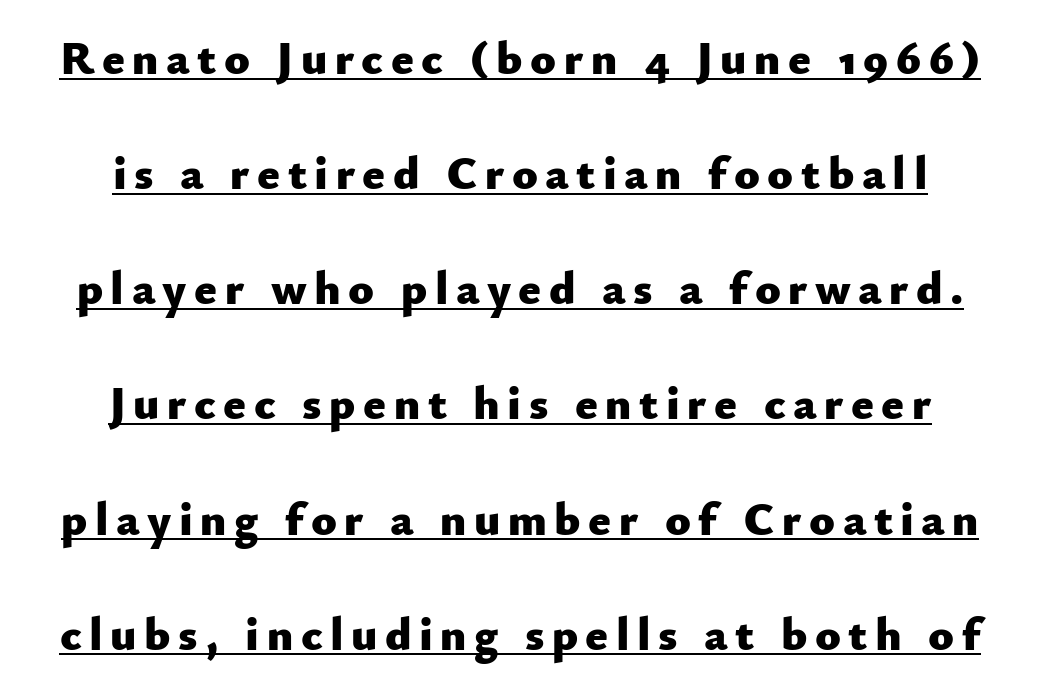
The characters look thick and weighty, a clear bold. The type family on display is of the sans-serif kind. Reading down the block, each line starts at a different indent, mirrored at its end. Vertical spacing — loose. The face used here appears with an underline applied.
